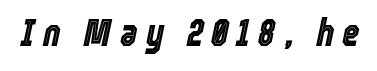
The image shows 38 px condensed type, italic (leaning right); set unusually wide letter spacing (+0.21 em), not underlined; a medium x-height.
